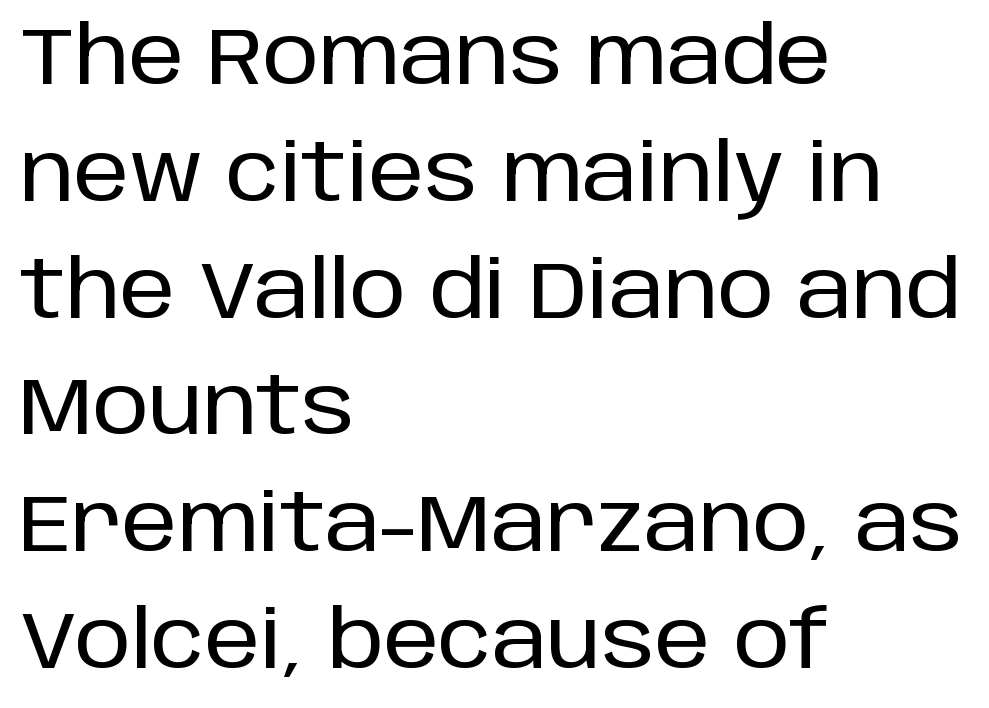
The letters advance in unequal steps, a hallmark of proportional type. Style check: upright. Descenders are the only things crossing below the line. Standard letterfit; no display-style spreading of the glyphs. Letterform terminals end flat and unadorned throughout the passage. Leading: standard.
